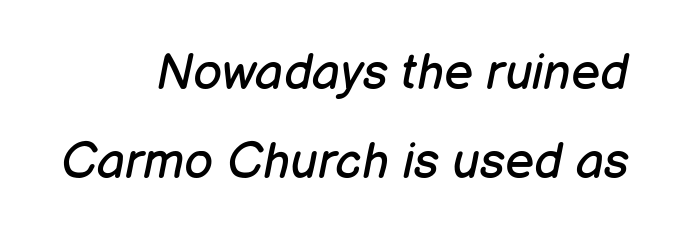
Counters stay open thanks to moderate or lighter strokes. If you drew a ruler down the right edge, every line would touch it. This sample has the flowing, uneven cadence of proportional lettering. Glyph-to-glyph distance matches everyday printed text.
